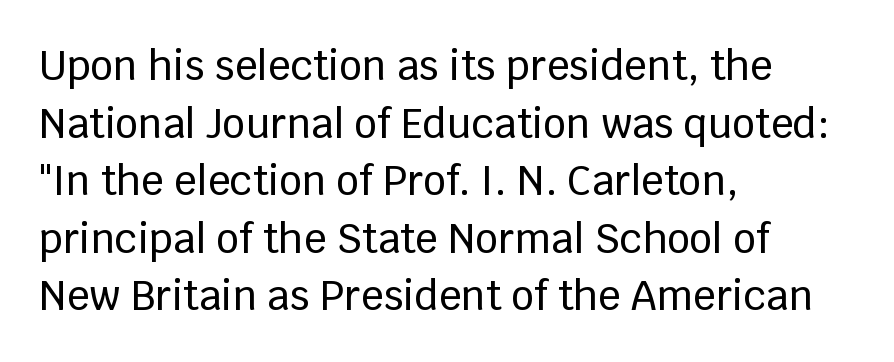
{"serif": "no", "italic": "no", "width": "normal", "stroke_contrast": "low", "x_height": "large", "monospaced": "no", "underline": "no", "align": "left", "line_spacing": "normal", "line_spacing_ratio": 1.44, "letter_spacing": "normal", "letter_spacing_em": 0.0, "glyph_px": 40}
